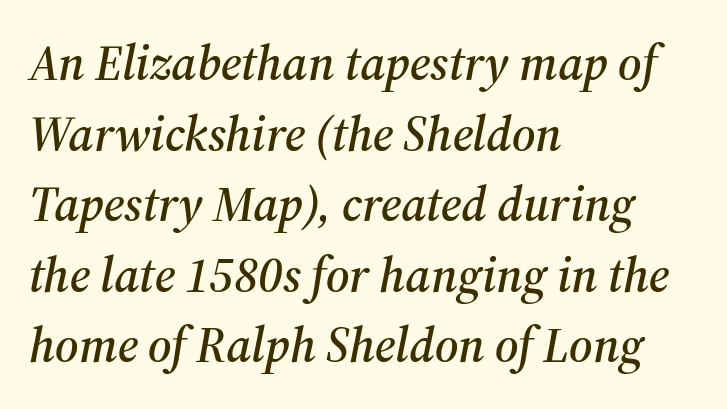
Q: Is the text italic (slanted)? A: Yes, it leans right by about 12 degrees.
Q: Is the typeface a serif or a sans-serif typeface? A: Serif.
Q: Is the text underlined? A: No.
Q: How is the paragraph aligned? A: Left-aligned.
Q: Is the spacing between letters normal or unusually wide? A: Normal.
Q: Is the spacing between lines tight, normal or loose? A: Normal.
Q: Width (condensed, normal, or wide)? A: Normal.
Q: Stroke contrast? A: Medium.
Q: x-height? A: Medium.
Q: Monospaced? A: No.
